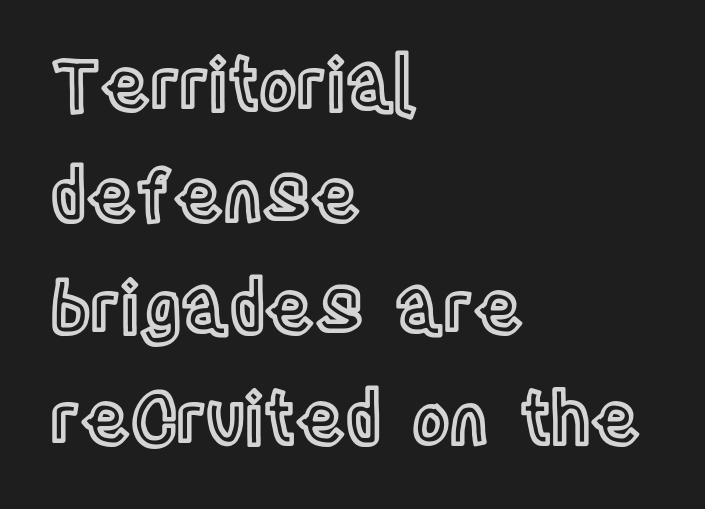
Q: Is the text italic (slanted)? A: No, it is upright.
Q: Is the text underlined? A: No.
Q: How is the paragraph aligned? A: Left-aligned.
Q: Is the spacing between letters normal or unusually wide? A: Normal.
Q: Is the spacing between lines tight, normal or loose? A: Normal.
Q: Width (condensed, normal, or wide)? A: Condensed.
Q: x-height? A: Large.
Q: Monospaced? A: No.
